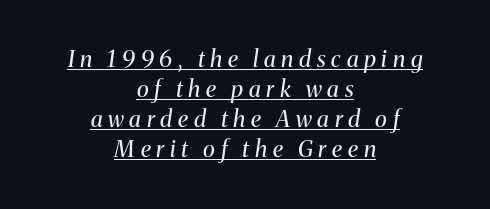
Q: Is the text bold? A: No.
Q: Is the text italic (slanted)? A: Yes, it leans right by about 8 degrees.
Q: Is the text underlined? A: Yes.
Q: How is the paragraph aligned? A: Centered.
Q: Is the spacing between letters normal or unusually wide? A: Unusually wide.
Q: Is the spacing between lines tight, normal or loose? A: Normal.
